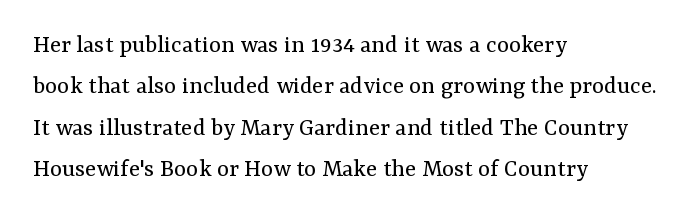
{"italic": "no", "bold": "no", "underline": "no", "align": "left", "line_spacing": "normal", "line_spacing_ratio": 1.59, "letter_spacing": "normal", "letter_spacing_em": 0.0, "glyph_px": 26}
